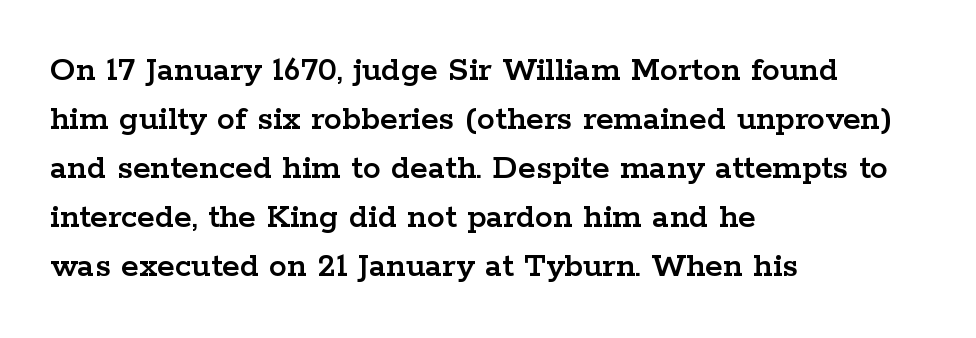
Q: Is the text italic (slanted)? A: No, it is upright.
Q: Is the typeface a serif or a sans-serif typeface? A: Serif.
Q: Is the text underlined? A: No.
Q: How is the paragraph aligned? A: Left-aligned.
Q: Is the spacing between letters normal or unusually wide? A: Normal.
Q: Is the spacing between lines tight, normal or loose? A: Normal.
Q: Width (condensed, normal, or wide)? A: Wide.
Q: Stroke contrast? A: Low.
Q: x-height? A: Medium.
Q: Monospaced? A: No.
